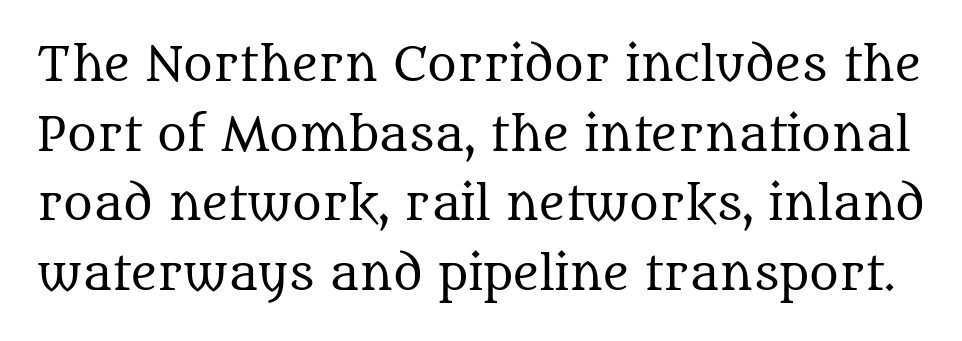
Nothing heavy about these letters — not bold at all. The designer went with a serif here, giving each stem small feet. Underline: absent. When letters stand straight like this, we call the style roman or upright. Character widths vary here, with narrow letters taking less room than wide ones.
